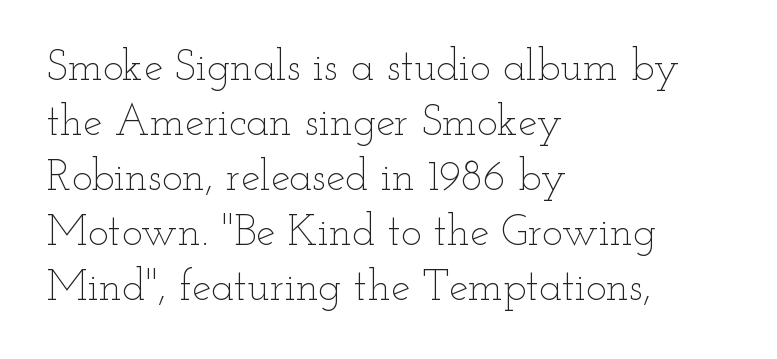
{"italic": "no", "bold": "no", "weight": "thin", "width": "wide", "stroke_contrast": "low", "x_height": "small", "monospaced": "no", "underline": "no", "align": "left", "line_spacing": "normal", "line_spacing_ratio": 1.28, "letter_spacing": "normal", "letter_spacing_em": 0.0, "glyph_px": 43}
